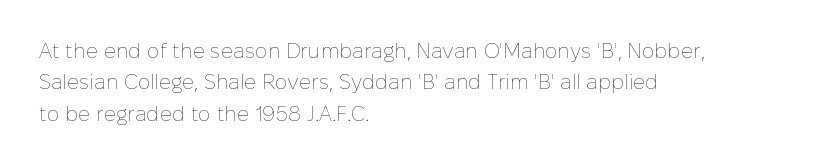
Ordinary non-slanted type is in use. Honestly, the row spacing looks completely unremarkable. These lines keep a tight, regular rhythm from letter to letter. These lines stack with their left ends in a neat column.
